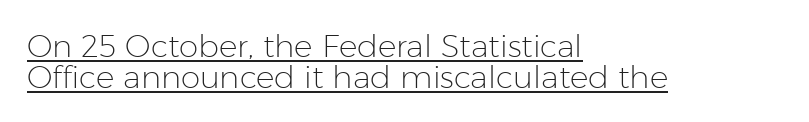
The image shows 31 px light sans-serif type, upright; set left-aligned, tight line spacing (1.0x), normal letter spacing, underlined; low stroke contrast and a medium x-height.
